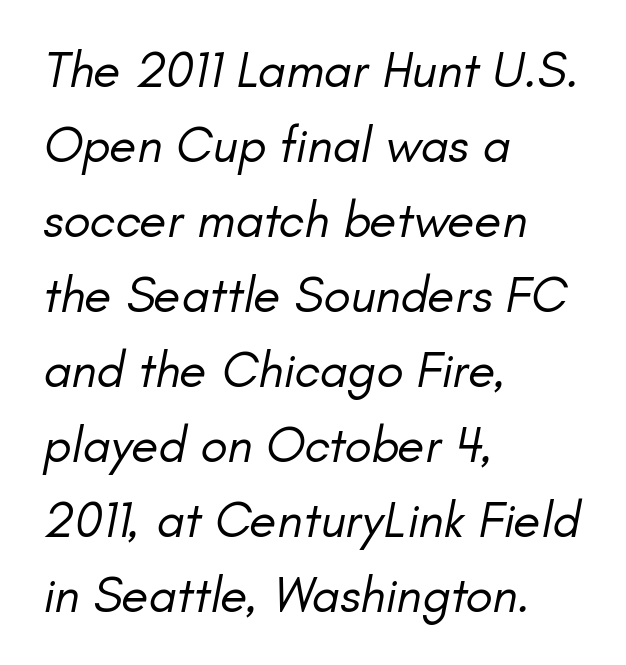
Horizontal alignment here is leftward, the default for most running prose. Think of a printed novel: that variable character pitch is what you see here. If you drew a line through each stem, it would be angled. Vertically, the passage feels balanced, rows spaced as you'd expect.
